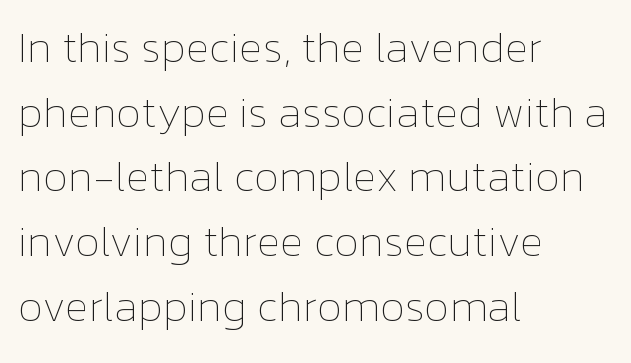
The passage shown is typed in a proportional face where columns would drift. Vertical stems look standard width or narrower in stroke. The letters sit at their default tracking, neither squeezed nor spread. Upright lettering throughout. Nobody drew a line under any word here. This rendering uses left alignment, leaving the right contour irregular.
